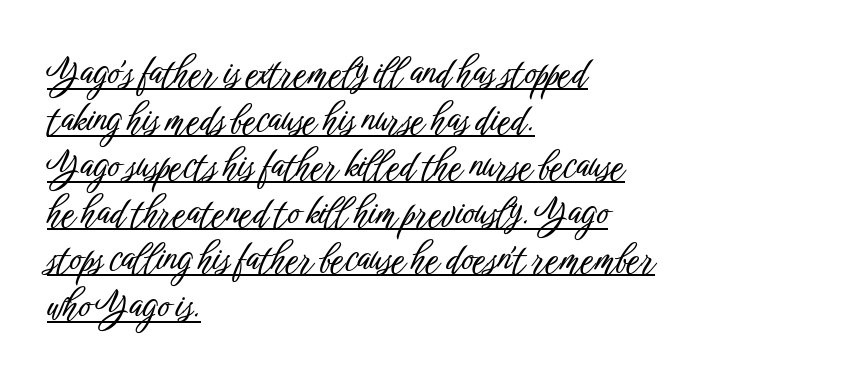
The image shows 37 px condensed sans-serif type; set left-aligned, normal line spacing (1.26x), normal letter spacing, underlined; low stroke contrast and a medium x-height.
